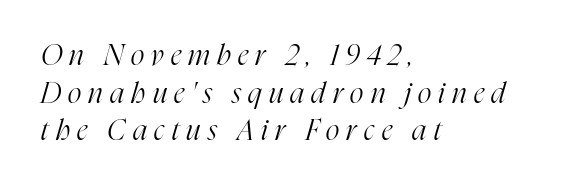
The image shows 29 px light, condensed serif type, italic (leaning right); set left-aligned, normal line spacing (1.3x), unusually wide letter spacing (+0.25 em), not underlined; high stroke contrast and a medium x-height.
